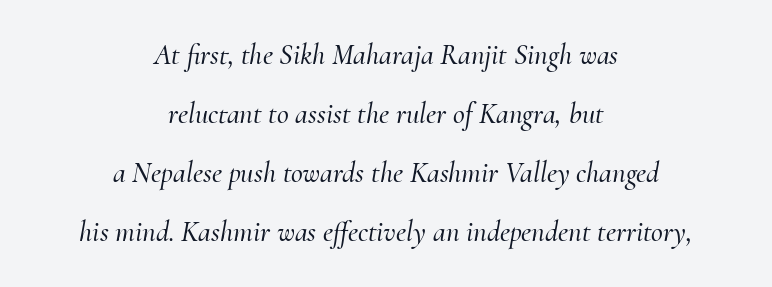
The image shows 29 px serif type, italic (leaning right); set centered, loose line spacing (2.03x), normal letter spacing, not underlined; medium stroke contrast and a small x-height.
